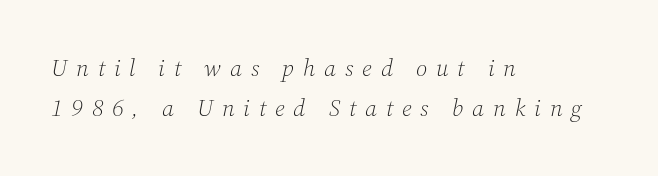
The horizontal fit of the characters is loose and conspicuously gappy. The glyphs look as if they've been sheared to an angle. The area under the type is left untouched. Vertical spacing — default. Each line starts at the same left margin while the right side varies.
